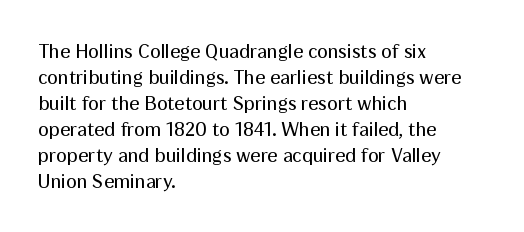
Q: Is the text bold? A: No.
Q: Is the text italic (slanted)? A: No, it is upright.
Q: Is the text underlined? A: No.
Q: How is the paragraph aligned? A: Left-aligned.
Q: Is the spacing between letters normal or unusually wide? A: Normal.
Q: Is the spacing between lines tight, normal or loose? A: Normal.
